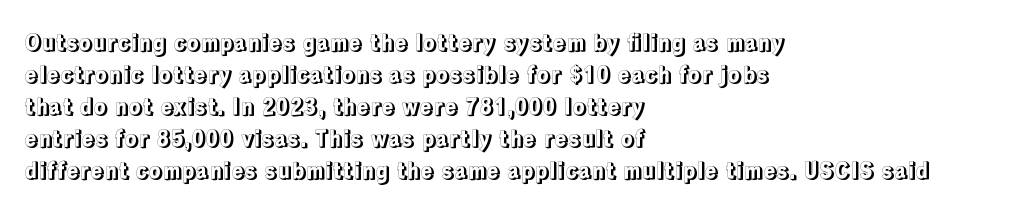
The image shows 22 px text type, upright; set left-aligned, normal line spacing (1.46x), normal letter spacing, not underlined.
